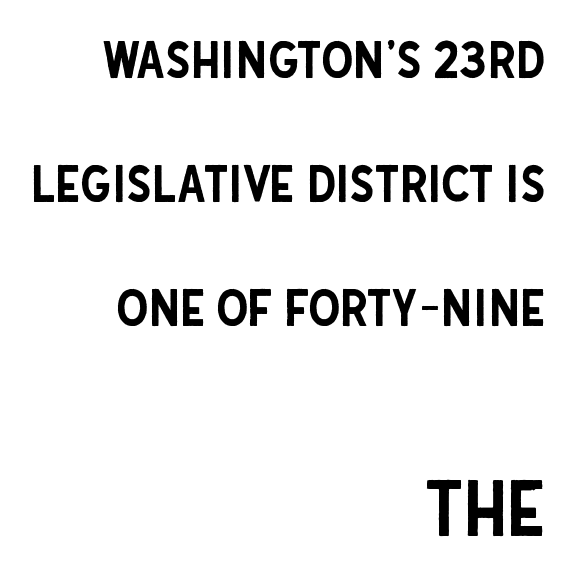
Size hierarchy here favors the trailing block over the leading one. You can tell it's not italic because the verticals are truly vertical. A typesetter would call this proportional, since set widths differ per character. Typeset ragged left — the right edge is the straight one. The characters display no serif detailing; their extremities are plain.
